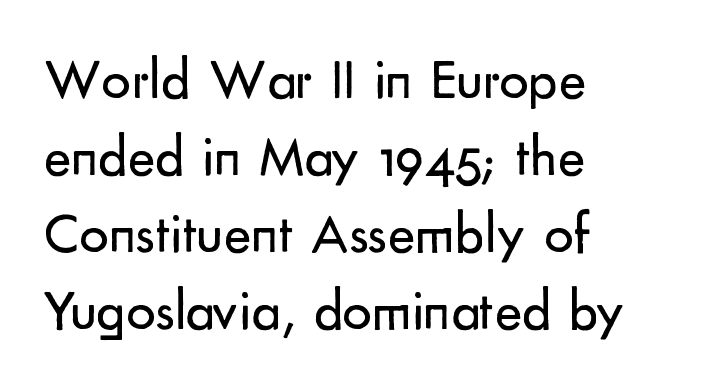
Q: Is the text bold? A: No.
Q: Is the text italic (slanted)? A: No, it is upright.
Q: Is the typeface a serif or a sans-serif typeface? A: Sans-serif.
Q: Is the text underlined? A: No.
Q: How is the paragraph aligned? A: Left-aligned.
Q: Is the spacing between letters normal or unusually wide? A: Normal.
Q: Is the spacing between lines tight, normal or loose? A: Normal.
Q: Width (condensed, normal, or wide)? A: Normal.
Q: Stroke contrast? A: Low.
Q: x-height? A: Small.
Q: Monospaced? A: No.
